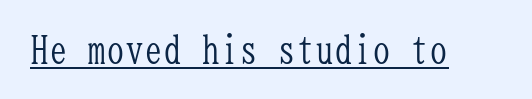
The image shows 38 px light, condensed serif type, upright, monospaced; set normal letter spacing, underlined; low stroke contrast and a medium x-height.
